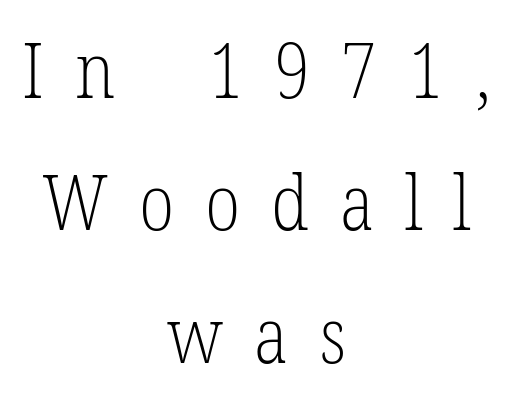
Regarding serifs, this sample has them. A typesetter would call this proportional, since set widths differ per character. Compared with a typical body face, this is equally light or lighter still. Quick note: not italic, upright. Spacing between characters has been opened up far beyond the box default. The passage is arranged like a title page — every line centered.
